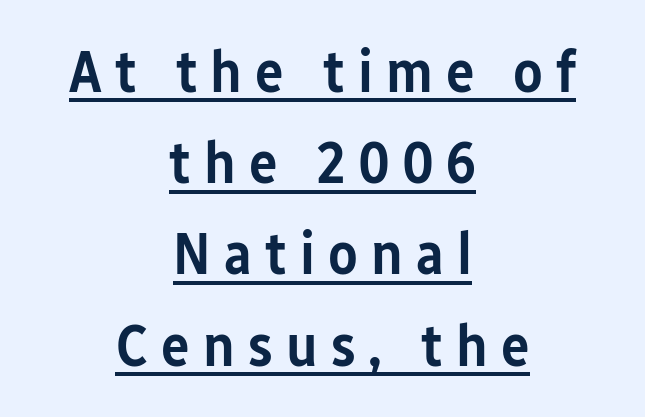
Honestly, the letter spacing is so wide it's the main thing you notice. Quick note: interline space is typical. Vertical strokes here are truly vertical. Typesetter's note: demi weight, one step under bold. No feet cap the strokes, marking this as sans-serif type.
